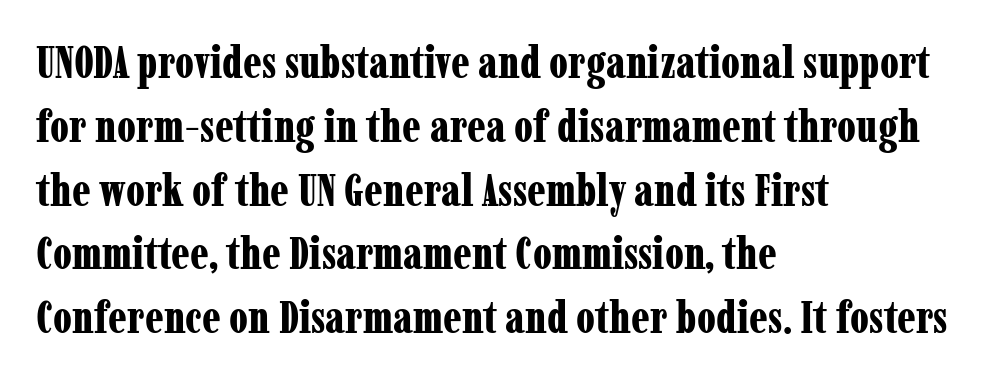
The image shows 44 px bold, condensed serif type, upright; set left-aligned, normal line spacing (1.45x), normal letter spacing, not underlined; low stroke contrast and a medium x-height.
